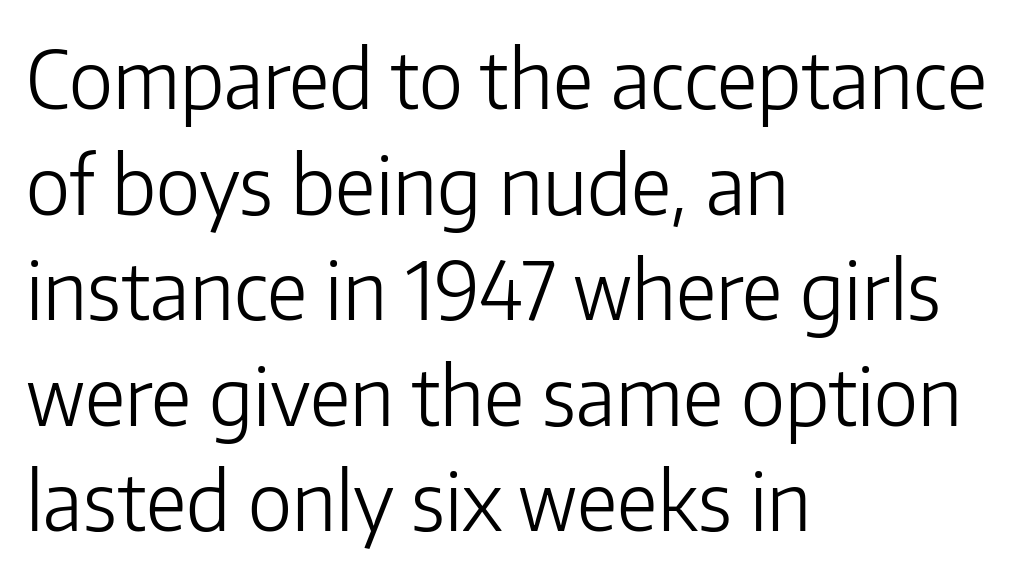
{"serif": "no", "italic": "no", "bold": "no", "weight": "light", "width": "normal", "stroke_contrast": "low", "x_height": "medium", "monospaced": "no", "underline": "no", "align": "left", "line_spacing": "normal", "line_spacing_ratio": 1.32, "letter_spacing": "normal", "letter_spacing_em": 0.0, "glyph_px": 80}
